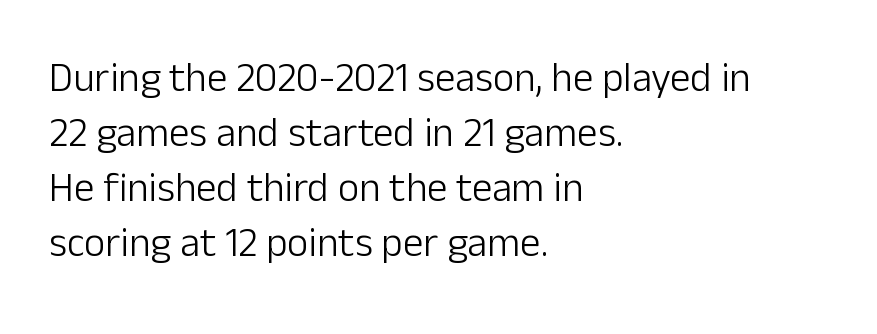
Unlike a traditional serif, this face leaves its strokes unadorned. Does the copy run flush right? No — it runs flush left. This is the regular roman posture of the typeface. The space directly below the letters is spotless. Spacing verdict: proportional, widths tailored to each character.
